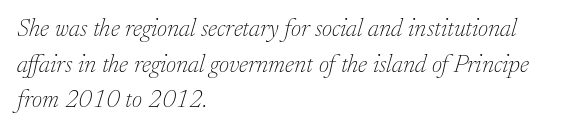
The image shows 25 px text type, italic (leaning right); set left-aligned, normal line spacing (1.43x), normal letter spacing, not underlined.
